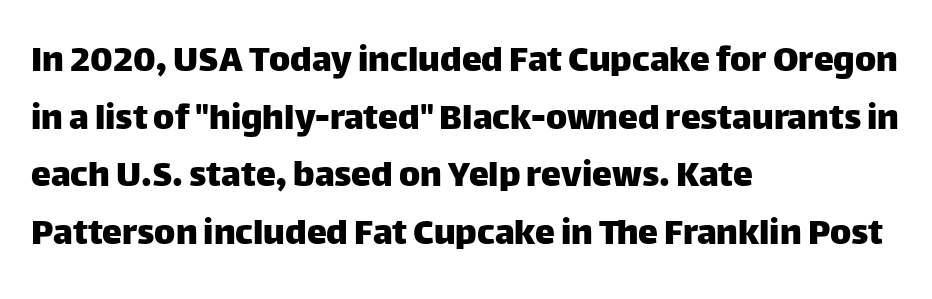
Q: Is the text italic (slanted)? A: No, it is upright.
Q: Is the typeface a serif or a sans-serif typeface? A: Sans-serif.
Q: Is the text underlined? A: No.
Q: How is the paragraph aligned? A: Left-aligned.
Q: Is the spacing between letters normal or unusually wide? A: Normal.
Q: Is the spacing between lines tight, normal or loose? A: Normal.
Q: Width (condensed, normal, or wide)? A: Normal.
Q: Stroke contrast? A: Low.
Q: x-height? A: Large.
Q: Monospaced? A: No.
